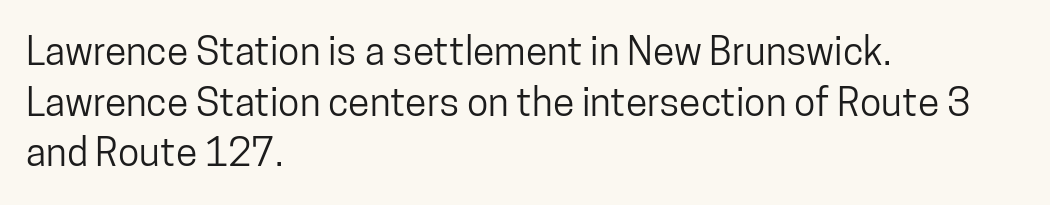
I'd call this a sans setting — the letters go barefoot. Each word holds together tightly as a unit, with standard inter-letter gaps. Lines of text with bare space underneath. The lines sit at an ordinary, default distance from one another.
